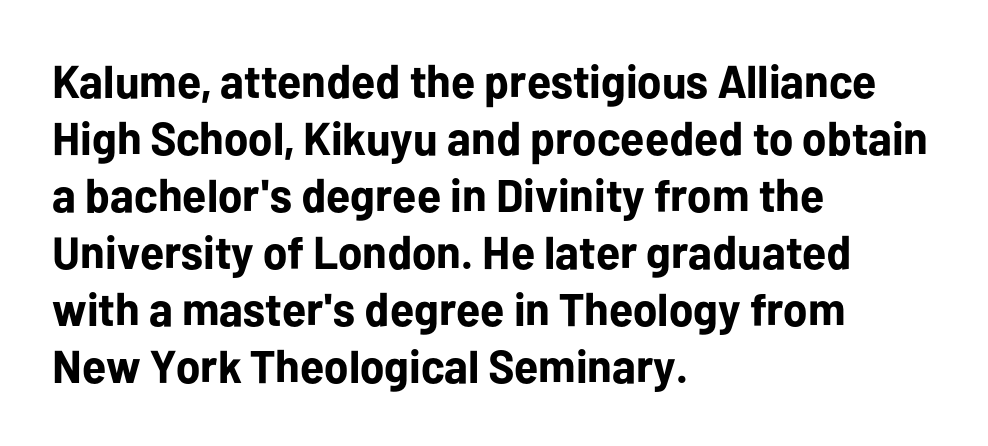
Q: Is the text bold? A: Yes.
Q: Is the text italic (slanted)? A: No, it is upright.
Q: Is the typeface a serif or a sans-serif typeface? A: Sans-serif.
Q: Is the text underlined? A: No.
Q: How is the paragraph aligned? A: Left-aligned.
Q: Is the spacing between letters normal or unusually wide? A: Normal.
Q: Width (condensed, normal, or wide)? A: Normal.
Q: Stroke contrast? A: Low.
Q: x-height? A: Medium.
Q: Monospaced? A: No.
